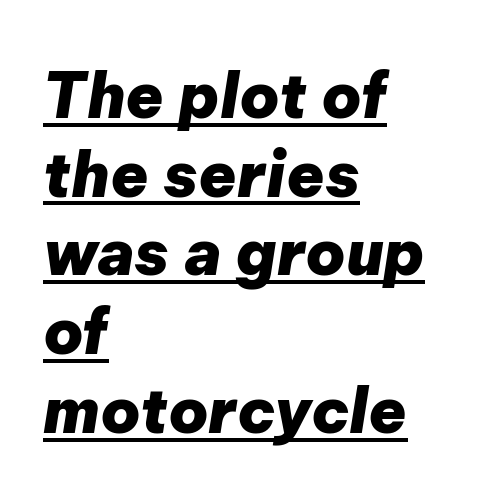
The passage shown leans; its letterforms are oblique. Regarding leading, the lines here are spaced in the standard way. The rendered words wear a rule along their underside. Typeset ragged right — the left edge is the straight one. There is no visible air inserted between adjacent glyphs.
